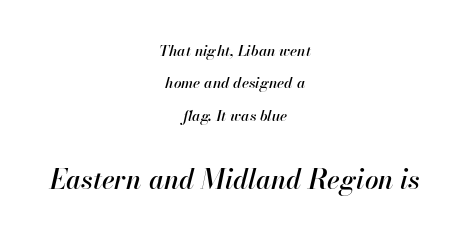
The image shows 27 px text type, italic (leaning right); set centered, loose line spacing (2.16x), normal letter spacing, not underlined; the second (bottom) block is 1.8x larger.
